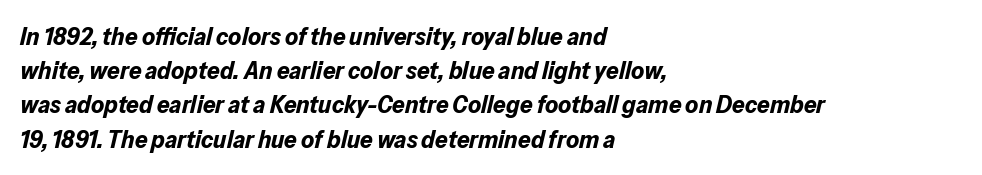
{"italic": "yes", "lean": "right", "slant_degrees": 13, "bold": "yes", "underline": "no", "align": "left", "line_spacing": "normal", "line_spacing_ratio": 1.37, "letter_spacing": "normal", "letter_spacing_em": 0.0, "glyph_px": 25}
